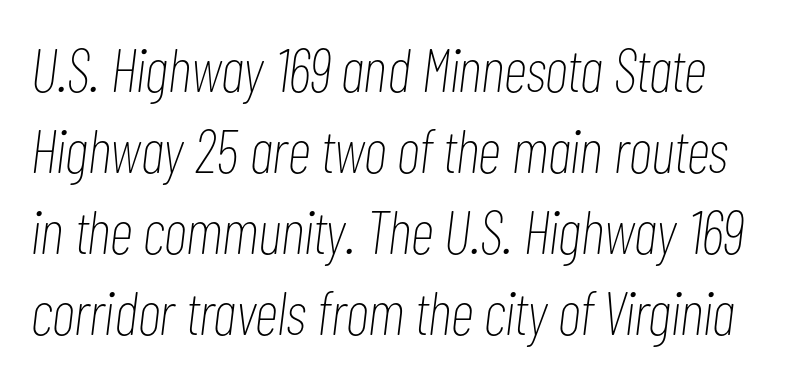
Heft: none added — not bold. The vertical gap from one line to the next is medium. Underline: absent. This sample has the flowing, uneven cadence of proportional lettering.
